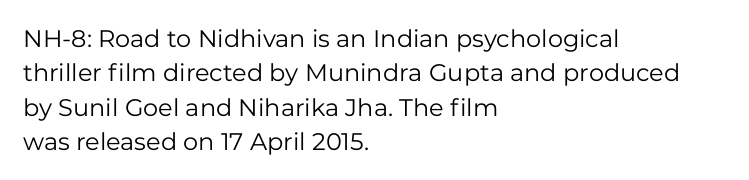
The image shows 24 px text type, upright; set left-aligned, normal line spacing (1.43x), normal letter spacing, not underlined.
